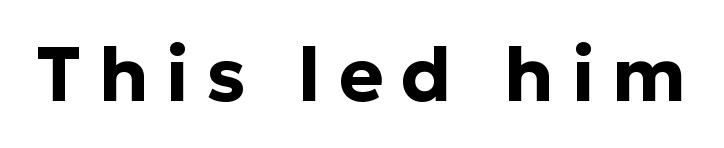
Type style note: lacks serifs. The tracking jumps out immediately: characters are airy and widely separated. A typesetter would call this proportional, since set widths differ per character. The axis of the letterforms is exactly vertical. Set as a true bold cut, around the 700 mark.
